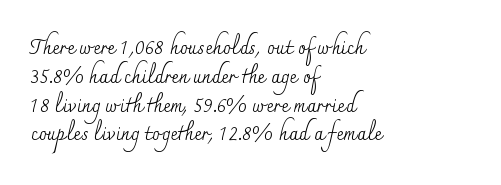
{"bold": "no", "underline": "no", "align": "left", "line_spacing": "normal", "line_spacing_ratio": 1.44, "letter_spacing": "normal", "letter_spacing_em": 0.0, "glyph_px": 20}
